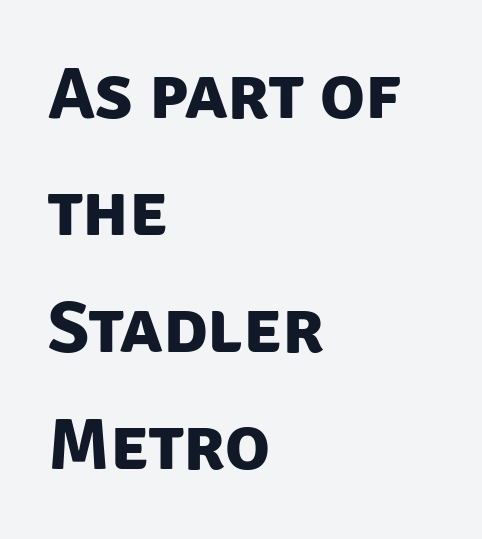
The gap between lines stays unmarked. The rendering uses natural spacing where letterforms have individual widths. A normal amount of white space separates one row of letters from the next. The characters display no serif detailing; their extremities are plain. The gaps between neighbouring characters are ordinary and unremarkable. The compositor pushed each line to the left boundary.
